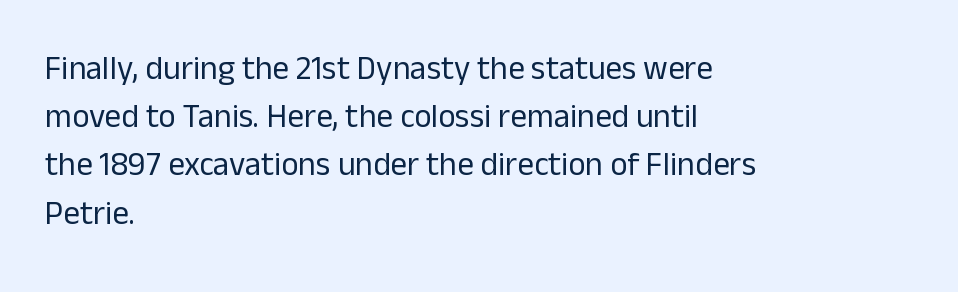
The weight would be labelled regular, book, light, or lighter still. The passage shown has conventional tracking throughout. Unmarked baselines from the first word to the last. Students, observe: this is what conventionally led text looks like. Do the characters align in a grid? No, the font is proportional.
